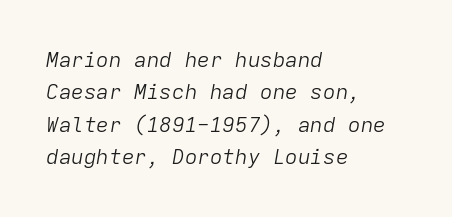
The image shows 21 px text type, italic (leaning right); set left-aligned, normal line spacing (1.54x), normal letter spacing, not underlined.
